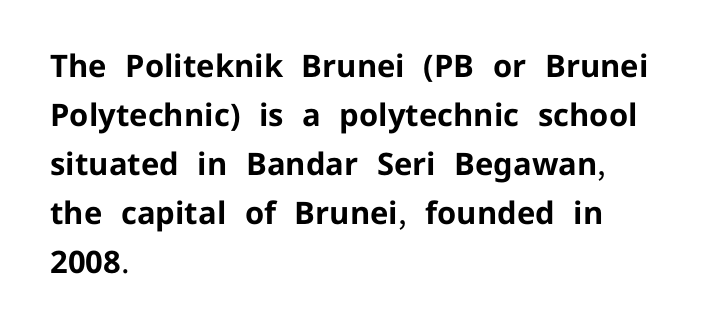
Grotesque or geometric, the face here clearly has no serifs. Horizontal alignment here is leftward, the default for most running prose. Is the letter spacing exaggerated? No — it looks like the ordinary default. Normally led — the rows are evenly, conventionally spaced. Stroke thickness is high; the sample reads as a true bold. Think of a printed novel: that variable character pitch is what you see here.
